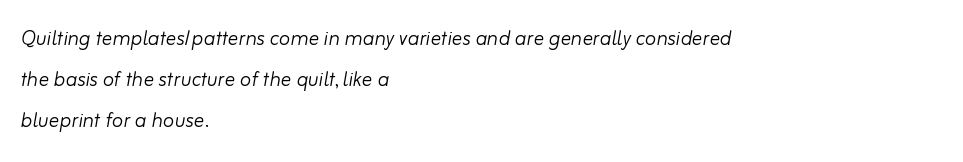
{"italic": "yes", "lean": "right", "slant_degrees": 10, "bold": "no", "underline": "no", "align": "left", "line_spacing": "normal", "line_spacing_ratio": 1.58, "letter_spacing": "normal", "letter_spacing_em": 0.0, "glyph_px": 26}
